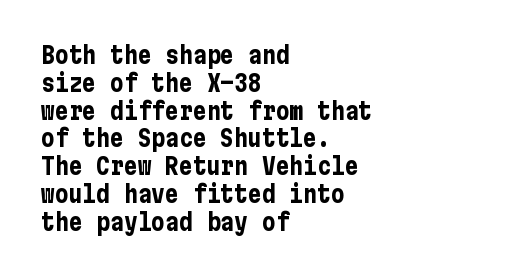
Short and long lines alike share a common starting point at left. Unlike italic type, these characters show no tilt at all. The passage shown is emphatically bold. The face used here is rendered with its standard letterfit. The space beneath each line is pristine and unruled.
